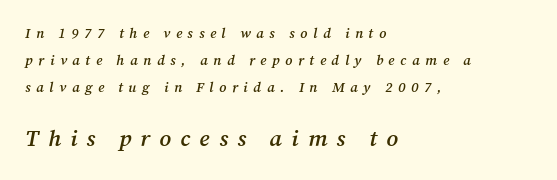
What's the leading like? Stretched, with rows far apart. Does the weight exceed regular? Yes, but only to semibold. The area under the type is left untouched. Here the second block reads like a headline and the first like body copy. If you drew a line through each stem, it would be angled. Compared with typical body copy, the letter spacing here is much looser.
